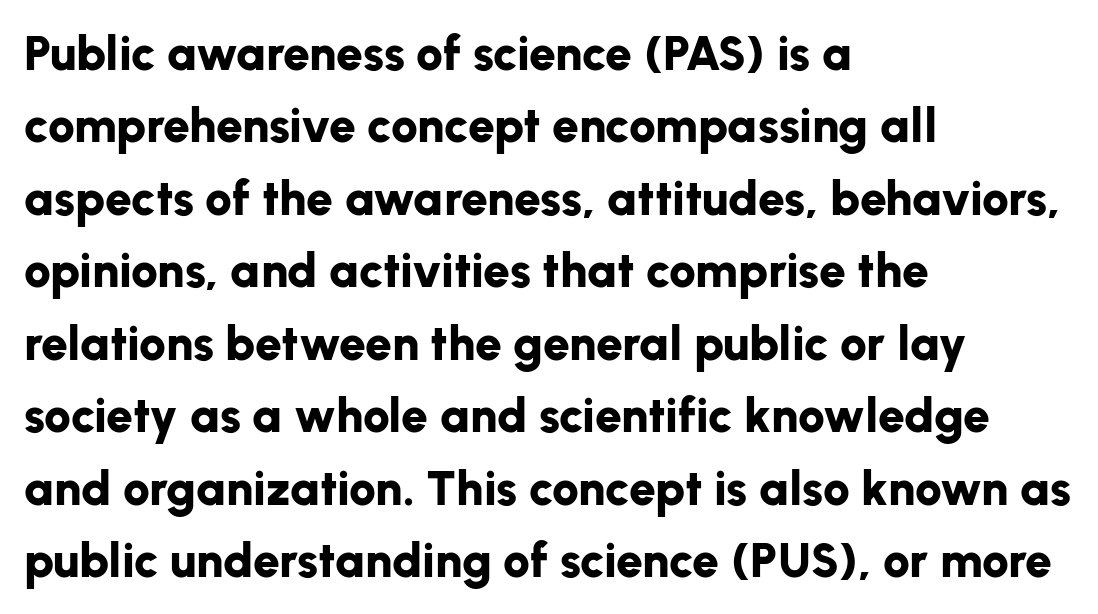
Does the type have serifs? No, each stem ends abruptly. The ragged edge is on the right, which tells us the setting is flush left. The font's upright variant was chosen for this text. This sample has the flowing, uneven cadence of proportional lettering. Check the space under the baseline: it is left empty.
